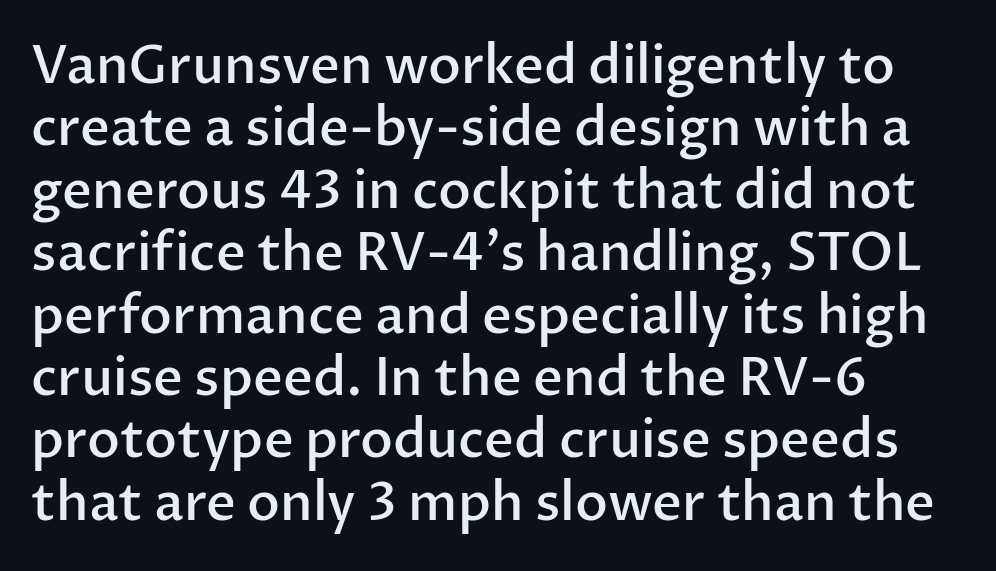
The image shows 52 px semibold sans-serif type, upright; set left-aligned, line spacing 1.2x, normal letter spacing, not underlined; low stroke contrast and a medium x-height.
